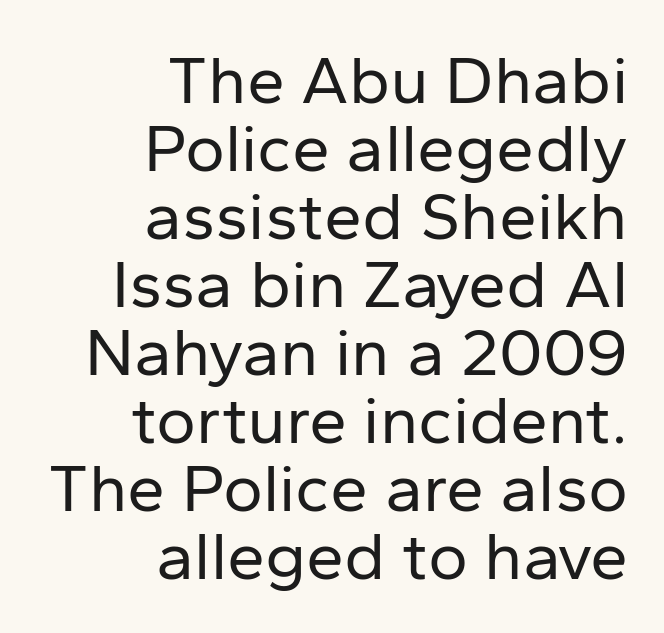
When letters stand straight like this, we call the style roman or upright. Only glyphs here, with clear space below each row. A light-to-regular cut is what we see here. Note the varied advance widths — an 'i' is clearly narrower than an 'm'. Is there much room between lines? No — they nearly touch. Glyph-to-glyph distance matches everyday printed text.
